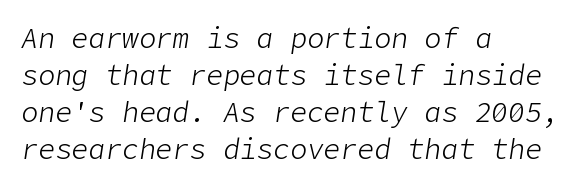
{"italic": "yes", "lean": "right", "slant_degrees": 9, "bold": "no", "weight": "light", "width": "normal", "stroke_contrast": "low", "x_height": "medium", "underline": "no", "align": "left", "line_spacing": "normal", "line_spacing_ratio": 1.32, "letter_spacing": "normal", "letter_spacing_em": 0.0, "glyph_px": 28}
